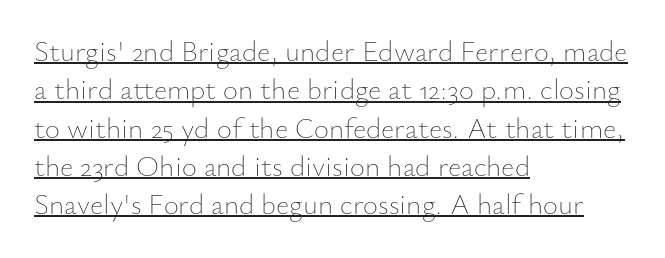
{"italic": "no", "bold": "no", "weight": "thin", "width": "normal", "stroke_contrast": "low", "x_height": "small", "monospaced": "no", "underline": "yes", "align": "left", "line_spacing": "normal", "line_spacing_ratio": 1.32, "letter_spacing": "normal", "letter_spacing_em": 0.0, "glyph_px": 29}
